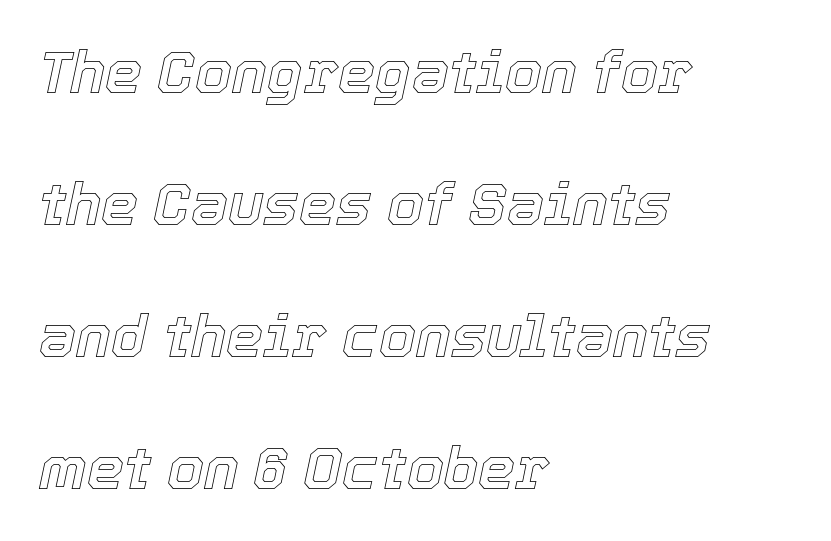
The rendering applies a slant to the glyphs. Note the varied advance widths — an 'i' is clearly narrower than an 'm'. Quick note: underline off. Characters follow at the spacing the type designer built in.
